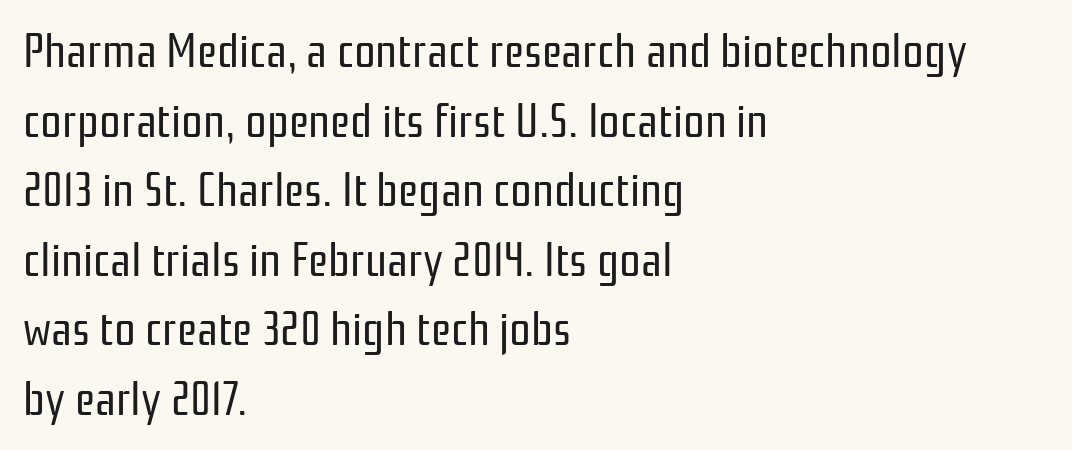
The image shows 48 px regular-weight, condensed sans-serif type, upright; set left-aligned, normal line spacing (1.45x), normal letter spacing, not underlined; low stroke contrast and a medium x-height.
